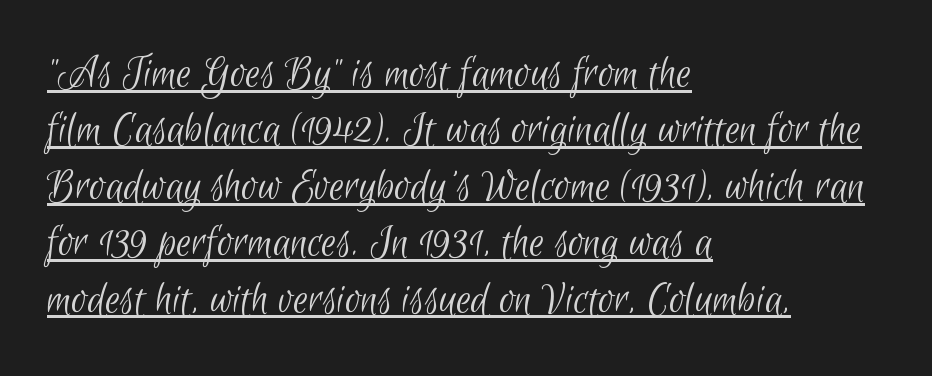
Q: Is the text bold? A: No.
Q: Is the typeface a serif or a sans-serif typeface? A: Sans-serif.
Q: Is the text underlined? A: Yes.
Q: How is the paragraph aligned? A: Left-aligned.
Q: Is the spacing between letters normal or unusually wide? A: Normal.
Q: Width (condensed, normal, or wide)? A: Condensed.
Q: Stroke contrast? A: Low.
Q: x-height? A: Small.
Q: Monospaced? A: No.
